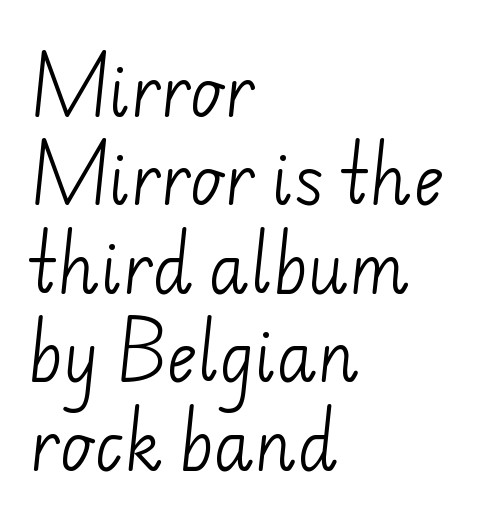
Q: Is the text bold? A: No.
Q: Is the typeface a serif or a sans-serif typeface? A: Sans-serif.
Q: Is the text underlined? A: No.
Q: How is the paragraph aligned? A: Left-aligned.
Q: Is the spacing between letters normal or unusually wide? A: Normal.
Q: Is the spacing between lines tight, normal or loose? A: Normal.
Q: Width (condensed, normal, or wide)? A: Normal.
Q: Stroke contrast? A: Low.
Q: x-height? A: Small.
Q: Monospaced? A: No.
